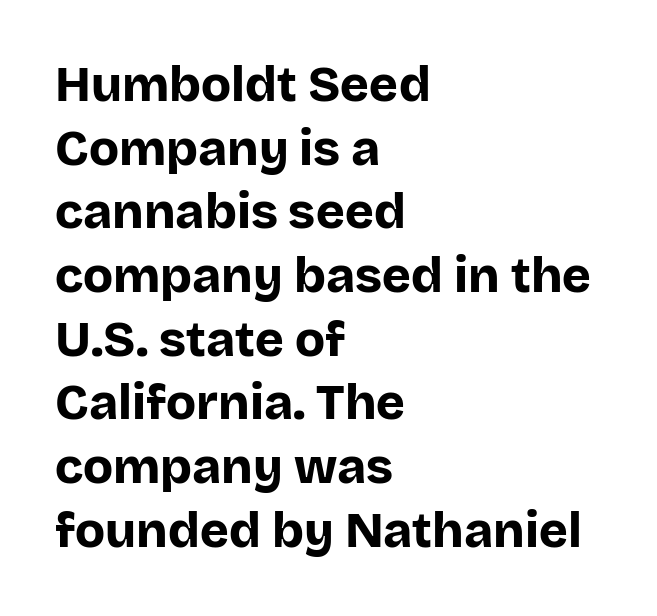
Q: Is the text bold? A: Yes.
Q: Is the text italic (slanted)? A: No, it is upright.
Q: Is the typeface a serif or a sans-serif typeface? A: Sans-serif.
Q: Is the text underlined? A: No.
Q: How is the paragraph aligned? A: Left-aligned.
Q: Is the spacing between letters normal or unusually wide? A: Normal.
Q: Is the spacing between lines tight, normal or loose? A: Normal.
Q: Width (condensed, normal, or wide)? A: Normal.
Q: Stroke contrast? A: Low.
Q: x-height? A: Large.
Q: Monospaced? A: No.
